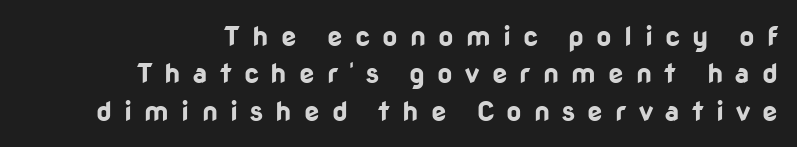
Horizontally, the lines are justified to the trailing edge only. Baseline-to-baseline distance is the conventional proportion of letter height. Is there any slant? The stems are plumb. I'd describe the lettering as bold — thick and assertive. Descenders hang freely into open space. Characters follow at a spacing far wider than the type designer built in.
